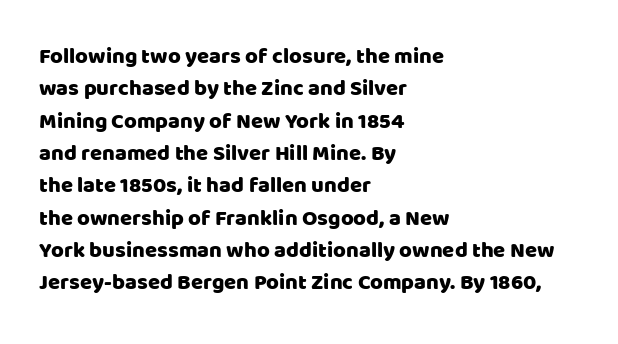
The image shows 22 px text type, upright; set left-aligned, normal line spacing (1.47x), normal letter spacing, not underlined.
